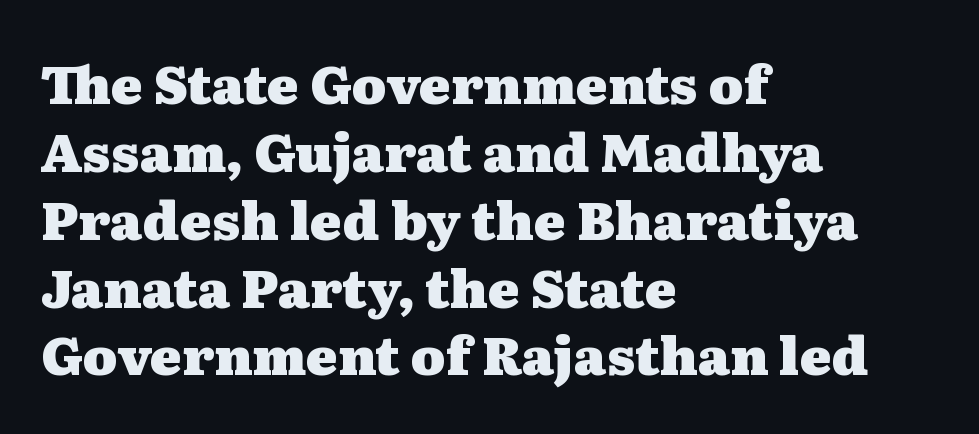
The image shows 53 px heavy, wide serif type, upright; set left-aligned, normal line spacing (1.28x), normal letter spacing, not underlined; medium stroke contrast and a medium x-height.
